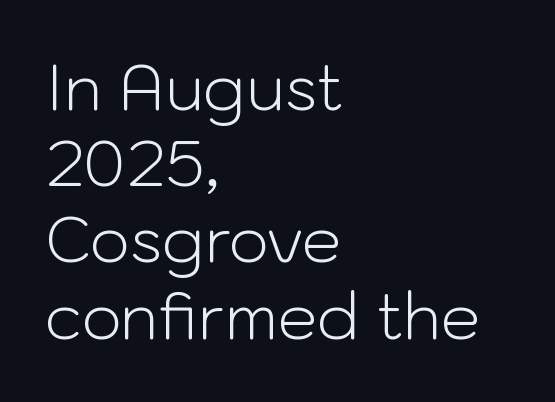
Q: Is the text bold? A: No.
Q: Is the text italic (slanted)? A: No, it is upright.
Q: Is the typeface a serif or a sans-serif typeface? A: Sans-serif.
Q: Is the text underlined? A: No.
Q: How is the paragraph aligned? A: Left-aligned.
Q: Is the spacing between letters normal or unusually wide? A: Normal.
Q: Width (condensed, normal, or wide)? A: Normal.
Q: Stroke contrast? A: Low.
Q: x-height? A: Medium.
Q: Monospaced? A: No.
